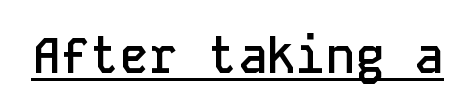
Q: Is the text bold? A: Semi-bold.
Q: Is the text italic (slanted)? A: No, it is upright.
Q: Is the typeface a serif or a sans-serif typeface? A: Sans-serif.
Q: Is the text underlined? A: Yes.
Q: Is the spacing between letters normal or unusually wide? A: Normal.
Q: Width (condensed, normal, or wide)? A: Normal.
Q: Stroke contrast? A: Low.
Q: x-height? A: Medium.
Q: Monospaced? A: Yes.
